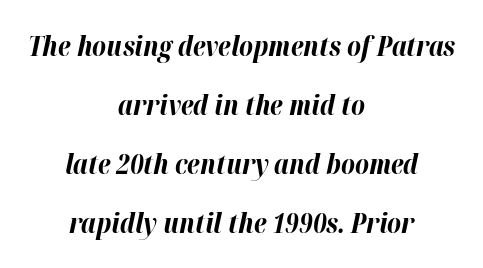
What stands out about the letter spacing? Nothing — it is the standard amount. Does the leading feel generous? Absolutely, it's lavish. There's an unmistakable incline to the writing here. A centered setting, common on invitations and titles, is used for this passage. Rule under the text: the space is simply empty.
